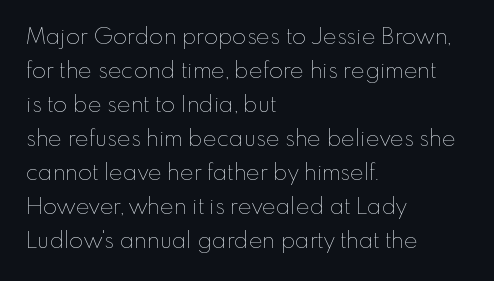
Q: Is the text bold? A: No.
Q: Is the text italic (slanted)? A: No, it is upright.
Q: Is the text underlined? A: No.
Q: How is the paragraph aligned? A: Left-aligned.
Q: Is the spacing between letters normal or unusually wide? A: Normal.
Q: Is the spacing between lines tight, normal or loose? A: Normal.
